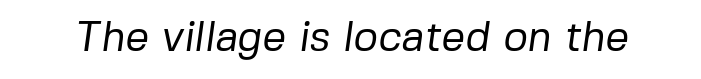
{"serif": "no", "bold": "no", "weight": "regular", "width": "normal", "stroke_contrast": "low", "x_height": "medium", "monospaced": "no", "underline": "no", "letter_spacing": "normal", "letter_spacing_em": 0.0, "glyph_px": 42}
